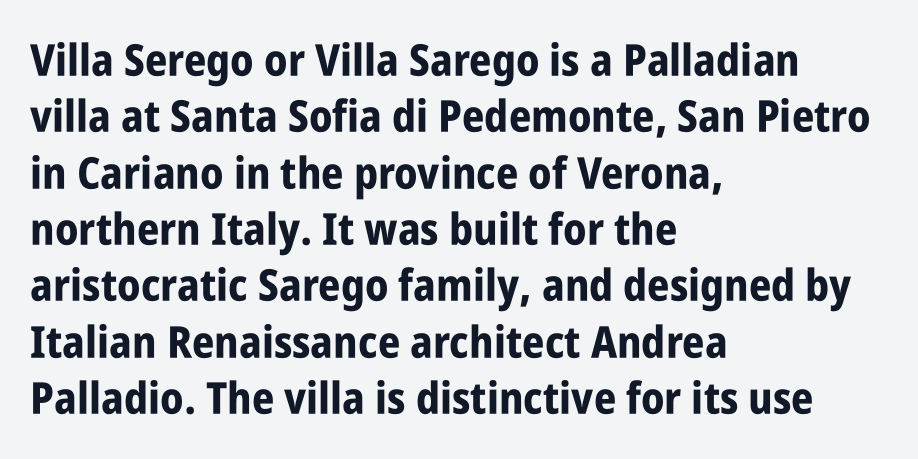
{"serif": "no", "italic": "no", "bold": "yes", "weight": "bold", "width": "condensed", "stroke_contrast": "low", "x_height": "large", "monospaced": "no", "underline": "no", "align": "left", "line_spacing": "normal", "line_spacing_ratio": 1.28, "letter_spacing": "normal", "letter_spacing_em": 0.0, "glyph_px": 44}
